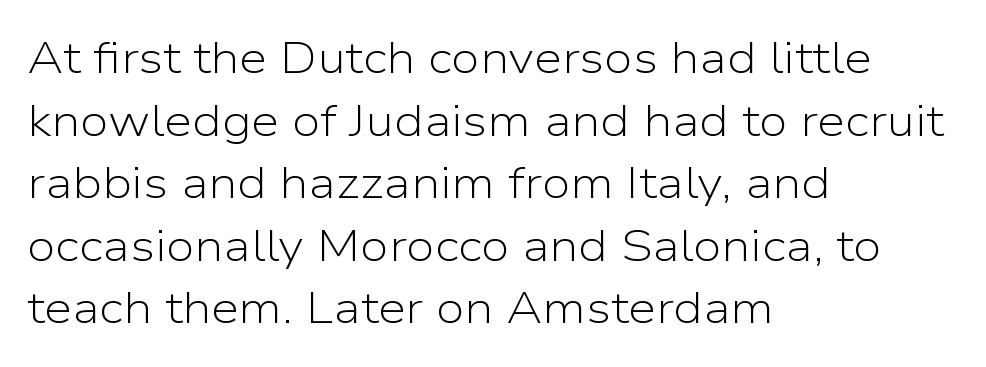
Q: Is the text bold? A: No.
Q: Is the text italic (slanted)? A: No, it is upright.
Q: Is the typeface a serif or a sans-serif typeface? A: Sans-serif.
Q: Is the text underlined? A: No.
Q: How is the paragraph aligned? A: Left-aligned.
Q: Is the spacing between letters normal or unusually wide? A: Normal.
Q: Is the spacing between lines tight, normal or loose? A: Normal.
Q: Width (condensed, normal, or wide)? A: Normal.
Q: Stroke contrast? A: Low.
Q: x-height? A: Medium.
Q: Monospaced? A: No.
